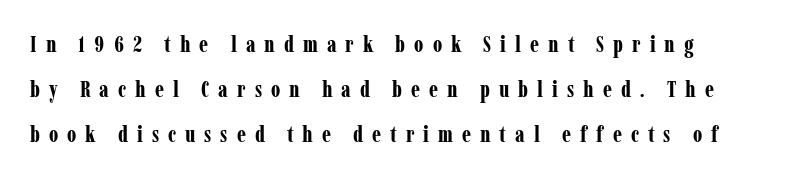
Has an underline been added? It has not. The face used here has the dense, thick strokes of a bold. What stands out about the letter spacing? Its width — letters are far apart. This sample uses an upright cut, with every glyph sitting square on the baseline.
